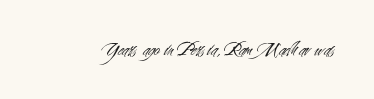
{"bold": "no", "underline": "no", "letter_spacing": "normal", "letter_spacing_em": 0.0, "glyph_px": 21}
